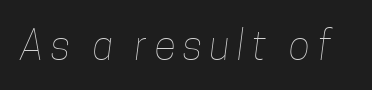
The image shows 40 px thin, condensed type; set not underlined; low stroke contrast and a medium x-height.
